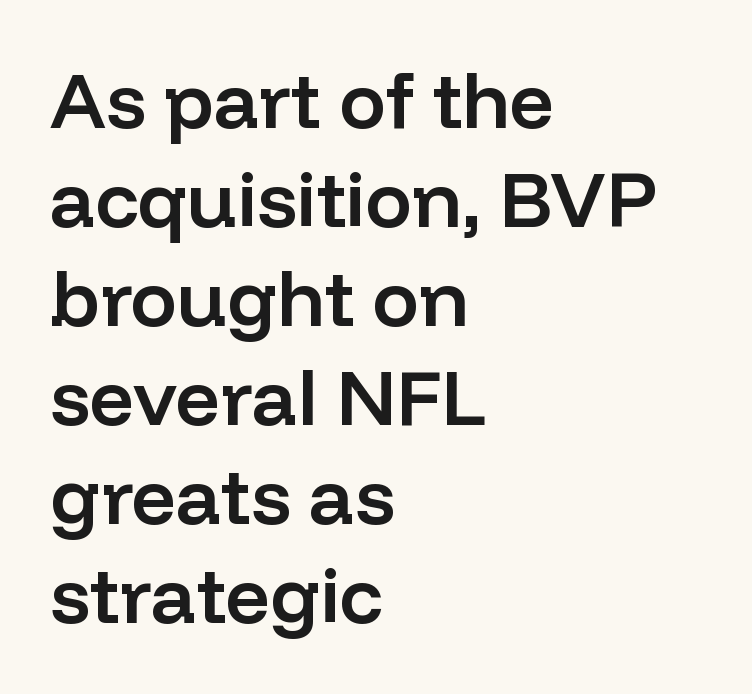
{"serif": "no", "italic": "no", "bold": "semi", "weight": "semibold", "width": "normal", "stroke_contrast": "low", "x_height": "medium", "monospaced": "no", "underline": "no", "align": "left", "line_spacing": "normal", "line_spacing_ratio": 1.27, "letter_spacing": "normal", "letter_spacing_em": 0.0, "glyph_px": 78}
